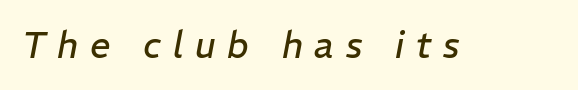
The passage shown is not underscored anywhere. It's the slanting kind of type. The weight would be labelled regular, book, light, or lighter still. Each letter keeps its own natural width here, so spacing adapts to shape. Compared with typical body copy, the letter spacing here is much looser.
